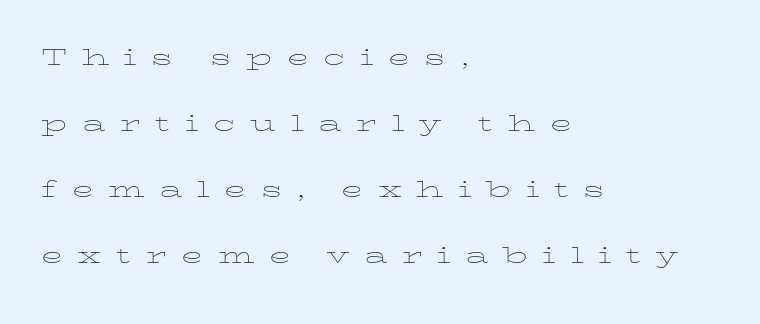
Summary of weight: not heavy and not bold. The glyphs are unaccompanied by any horizontal stroke below them. Honestly, the letter spacing is so wide it's the main thing you notice. The vertical gap from one line to the next is large.
